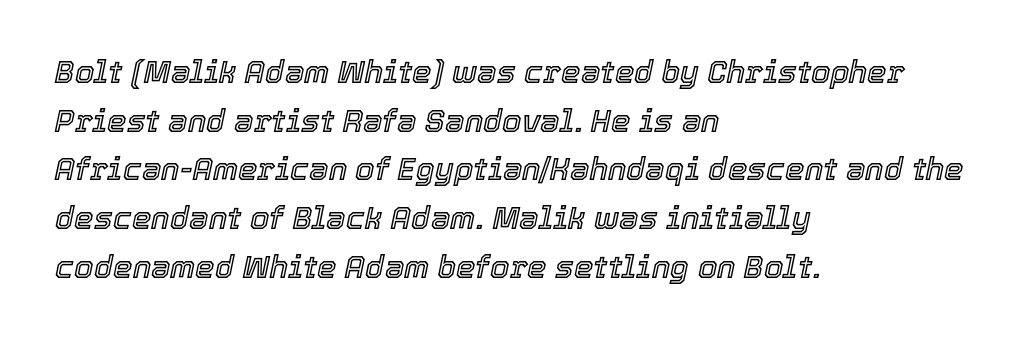
{"italic": "yes", "lean": "right", "slant_degrees": 12, "width": "normal", "x_height": "medium", "monospaced": "no", "underline": "no", "align": "left", "line_spacing": "normal", "line_spacing_ratio": 1.57, "letter_spacing": "normal", "letter_spacing_em": 0.0, "glyph_px": 31}
